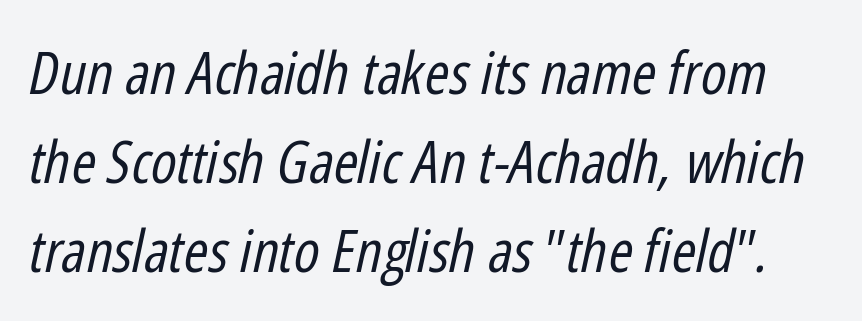
Q: Is the text bold? A: No.
Q: Is the text italic (slanted)? A: Yes, it leans right by about 12 degrees.
Q: Is the text underlined? A: No.
Q: Is the spacing between letters normal or unusually wide? A: Normal.
Q: Is the spacing between lines tight, normal or loose? A: Normal.
Q: Width (condensed, normal, or wide)? A: Condensed.
Q: Stroke contrast? A: Low.
Q: x-height? A: Medium.
Q: Monospaced? A: No.
